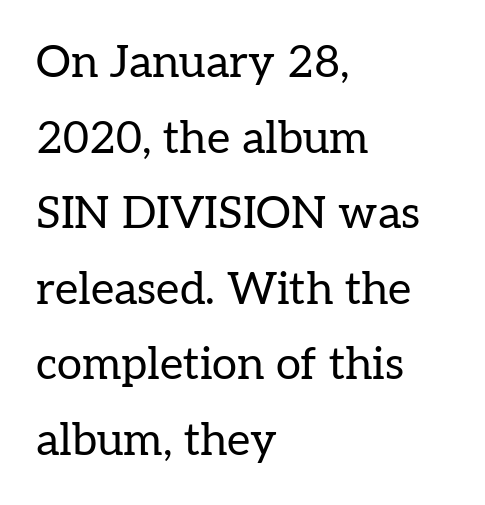
The image shows 45 px regular-weight serif type, upright; set left-aligned, normal line spacing (1.68x), normal letter spacing, not underlined; low stroke contrast and a medium x-height.
